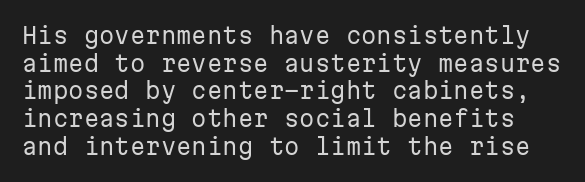
The image shows 22 px text type, upright; set normal line spacing (1.26x), normal letter spacing, not underlined.
